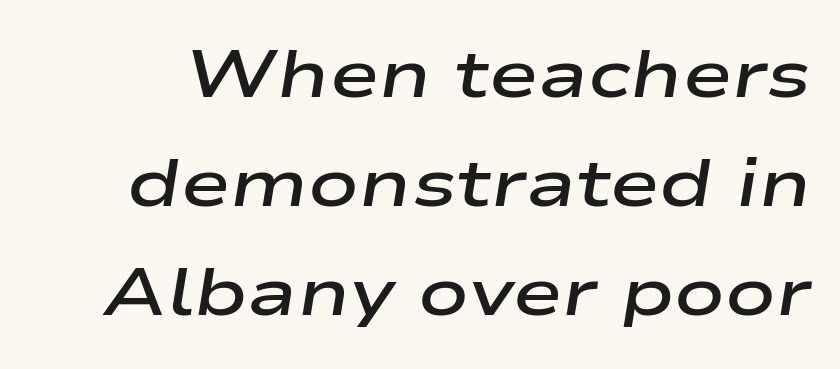
The image shows 67 px semibold, wide type, italic (leaning right); set normal line spacing (1.63x), normal letter spacing, not underlined; low stroke contrast and a medium x-height.
